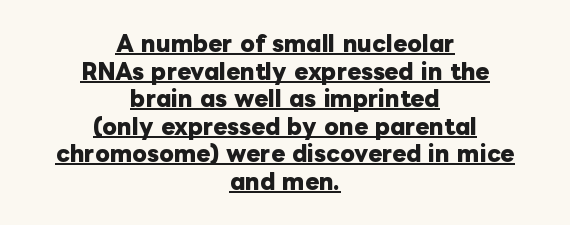
Its strokes are broad and dark, the hallmark of bold type. Line spacing here is normal. The sample's only ornament is a line tracing under the words. Is the block centered? Yes — each line is placed symmetrically about the middle. The specimen reads as upright at a glance. Is the letter spacing exaggerated? No — it looks like the ordinary default.
